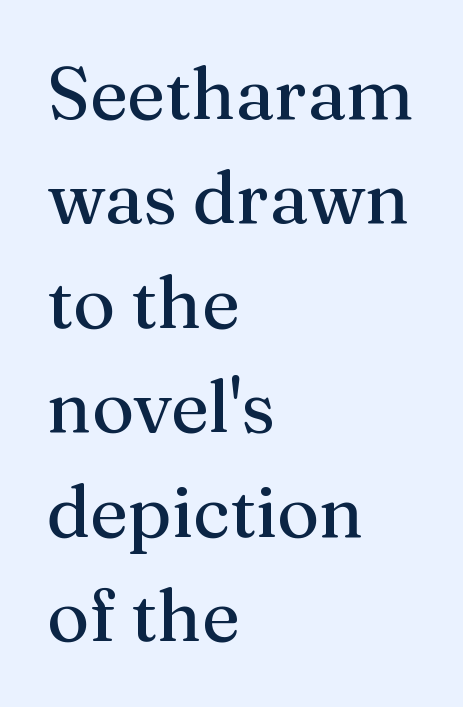
Q: Is the text bold? A: No.
Q: Is the text italic (slanted)? A: No, it is upright.
Q: Is the typeface a serif or a sans-serif typeface? A: Serif.
Q: Is the text underlined? A: No.
Q: How is the paragraph aligned? A: Left-aligned.
Q: Is the spacing between letters normal or unusually wide? A: Normal.
Q: Is the spacing between lines tight, normal or loose? A: Normal.
Q: Width (condensed, normal, or wide)? A: Normal.
Q: Stroke contrast? A: Medium.
Q: x-height? A: Medium.
Q: Monospaced? A: No.
